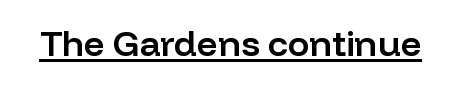
{"serif": "no", "italic": "no", "bold": "semi", "weight": "semibold", "width": "normal", "stroke_contrast": "low", "x_height": "medium", "monospaced": "no", "underline": "yes", "letter_spacing": "normal", "letter_spacing_em": 0.0, "glyph_px": 36}
